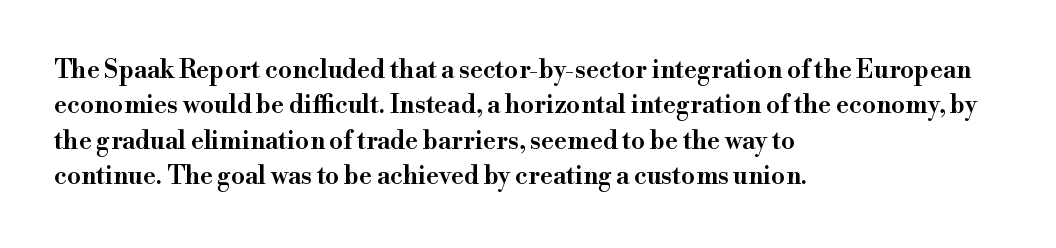
The image shows 25 px text type, upright; set left-aligned, normal line spacing (1.42x), normal letter spacing, not underlined.
